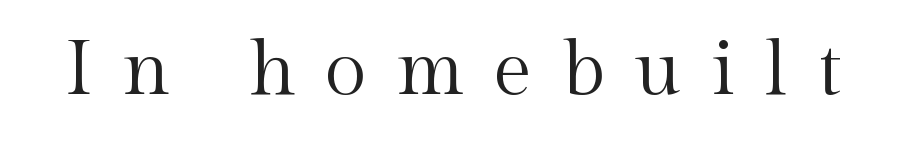
Q: Is the text bold? A: No.
Q: Is the text italic (slanted)? A: No, it is upright.
Q: Is the typeface a serif or a sans-serif typeface? A: Serif.
Q: Is the text underlined? A: No.
Q: Is the spacing between letters normal or unusually wide? A: Unusually wide.
Q: Width (condensed, normal, or wide)? A: Normal.
Q: x-height? A: Medium.
Q: Monospaced? A: No.
